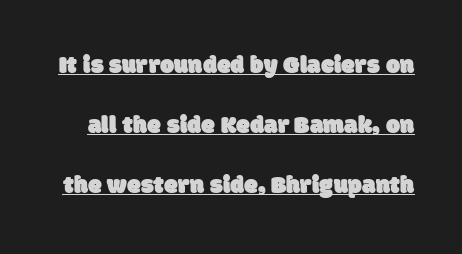
Beneath each row of characters lies a ruled line. Spacing between characters is what you'd get straight out of the box. These lines stand farther apart than default settings would place them.
